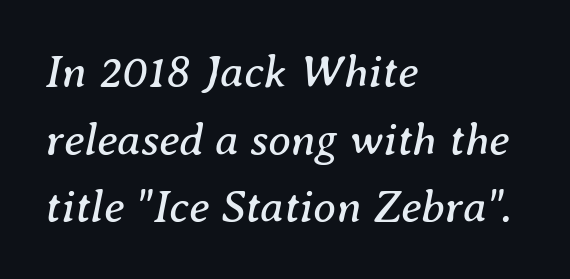
{"serif": "yes", "italic": "yes", "lean": "right", "slant_degrees": 8, "bold": "no", "weight": "regular", "width": "normal", "stroke_contrast": "medium", "x_height": "medium", "monospaced": "no", "underline": "no", "align": "left", "line_spacing": "normal", "line_spacing_ratio": 1.47, "letter_spacing": "normal", "letter_spacing_em": 0.0, "glyph_px": 46}
